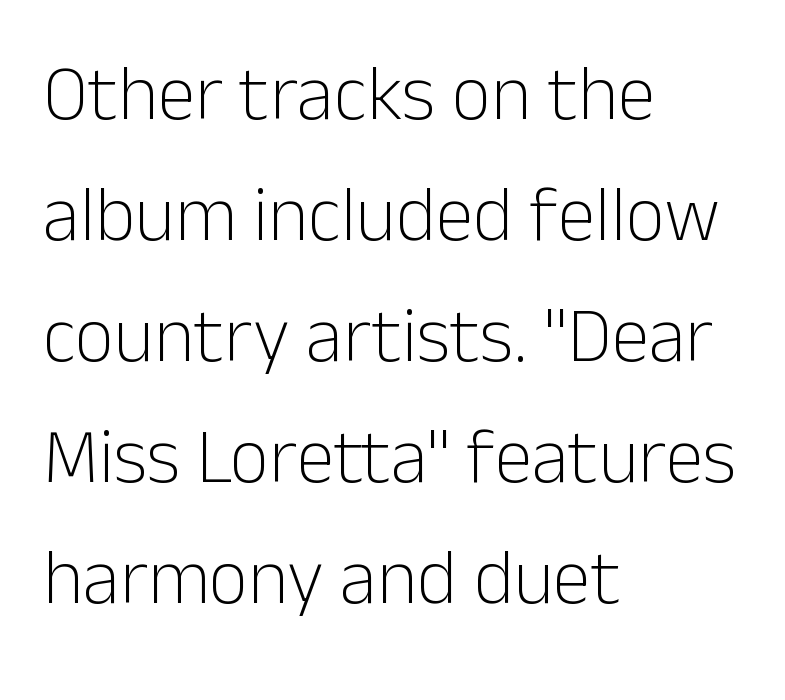
The cut favours lightness, reaching ordinary text weight at its darkest. The rendering uses natural spacing where letterforms have individual widths. Letterform terminals end flat and unadorned throughout the passage. This is roman type, the default non-slanted kind. This block has exactly the height ordinary leading produces.
